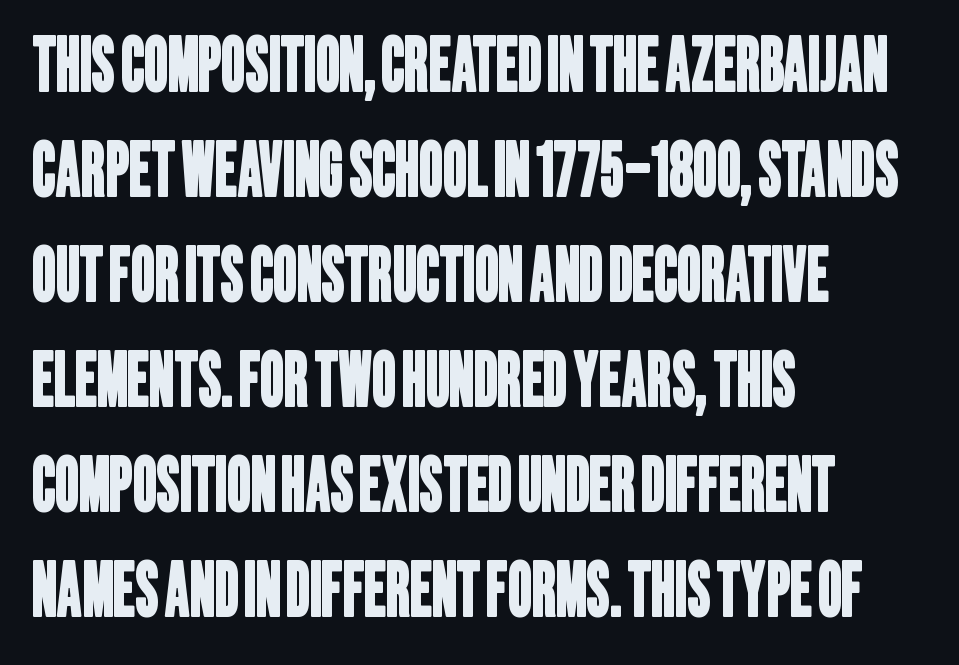
Do the characters align in a grid? No, the font is proportional. A student would call this left alignment; a typographer would say flush left, rag right. Anything drawn beneath the words? Only blank space. One glance says typical: line gaps are just what's usual.
